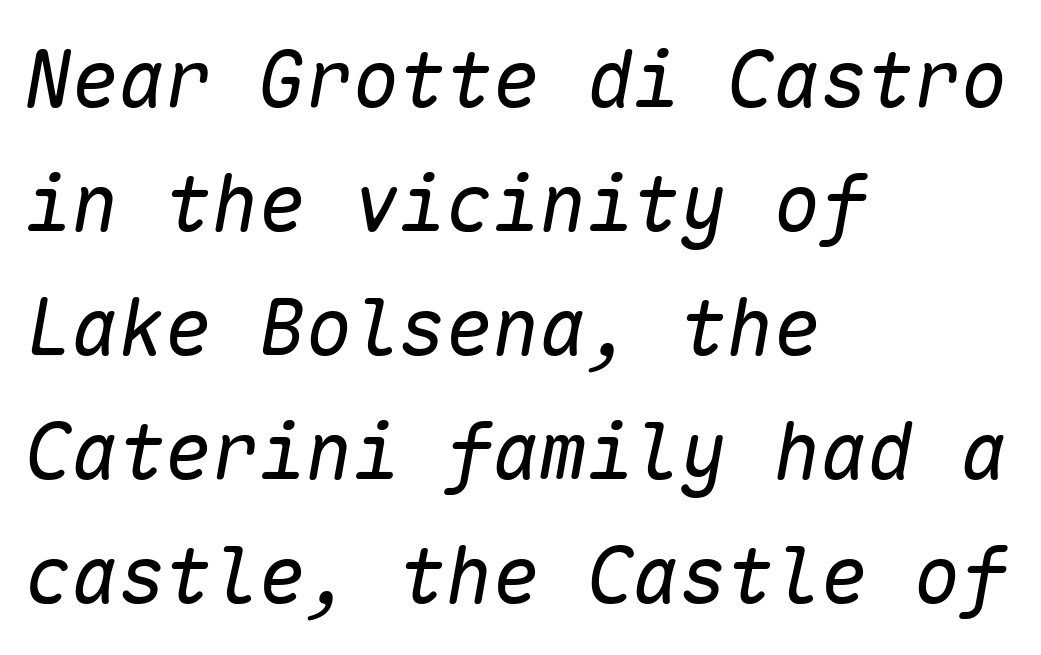
The image shows 78 px regular-weight type, italic (leaning right), monospaced; set left-aligned, normal line spacing (1.59x), normal letter spacing, not underlined; low stroke contrast and a medium x-height.
